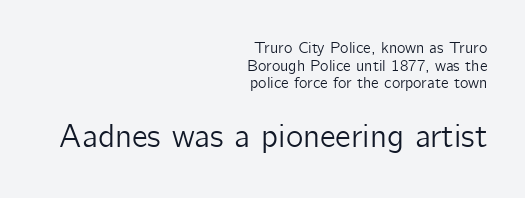
The image shows 33 px sans-serif type, upright; set right-aligned, tight line spacing (1.1x), normal letter spacing, not underlined; the second (bottom) block is 2.06x larger; low stroke contrast and a medium x-height.
